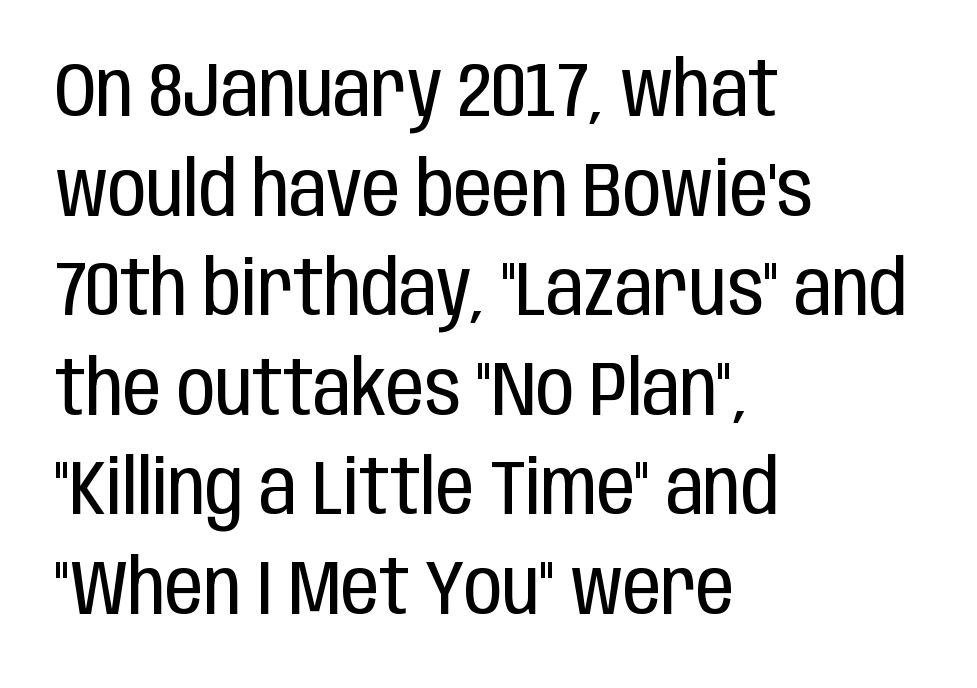
The image shows 76 px regular-weight, condensed sans-serif type, upright; set left-aligned, normal line spacing (1.31x), normal letter spacing, not underlined; low stroke contrast and a large x-height.
